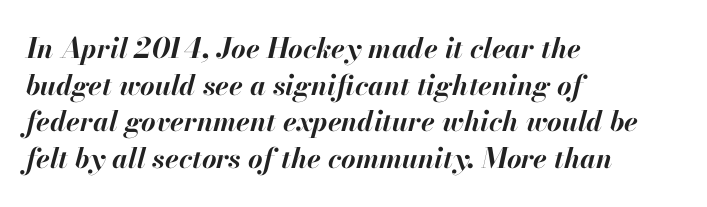
Q: Is the text bold? A: Yes.
Q: Is the text italic (slanted)? A: Yes, it leans right by about 13 degrees.
Q: Is the text underlined? A: No.
Q: How is the paragraph aligned? A: Left-aligned.
Q: Is the spacing between letters normal or unusually wide? A: Normal.
Q: Is the spacing between lines tight, normal or loose? A: Normal.
Q: Width (condensed, normal, or wide)? A: Normal.
Q: Stroke contrast? A: High.
Q: x-height? A: Small.
Q: Monospaced? A: No.
